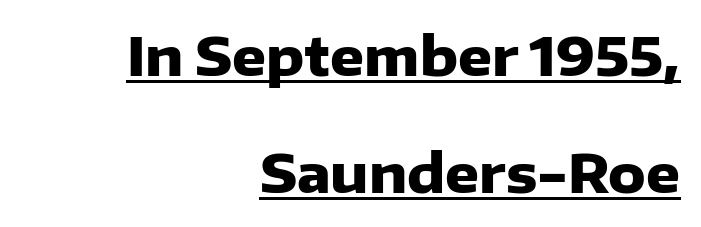
The image shows 53 px heavy sans-serif type, upright; set right-aligned, loose line spacing (2.21x), normal letter spacing, underlined; low stroke contrast and a medium x-height.
